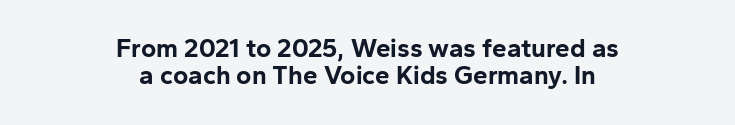
The image shows 26 px bold type, upright; set centered, tight line spacing (1.05x), normal letter spacing, not underlined.
